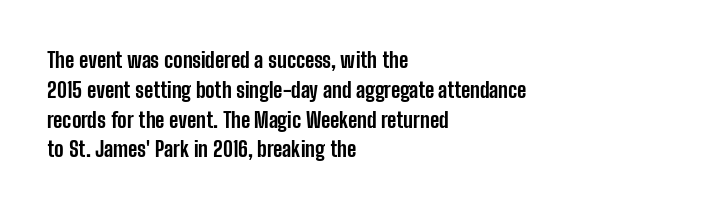
{"italic": "no", "bold": "yes", "underline": "no", "align": "left", "line_spacing": "normal", "line_spacing_ratio": 1.42, "letter_spacing": "normal", "letter_spacing_em": 0.0, "glyph_px": 21}
